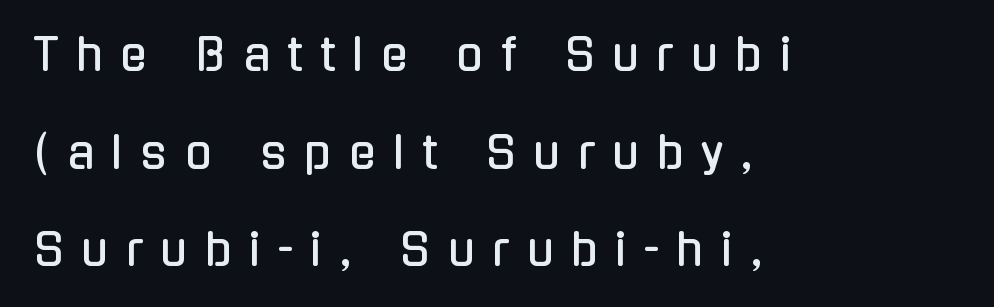
{"serif": "no", "italic": "no", "width": "condensed", "stroke_contrast": "low", "x_height": "medium", "monospaced": "no", "underline": "no", "align": "left", "line_spacing": "loose", "line_spacing_ratio": 2.22, "letter_spacing": "wide", "letter_spacing_em": 0.4, "glyph_px": 44}
